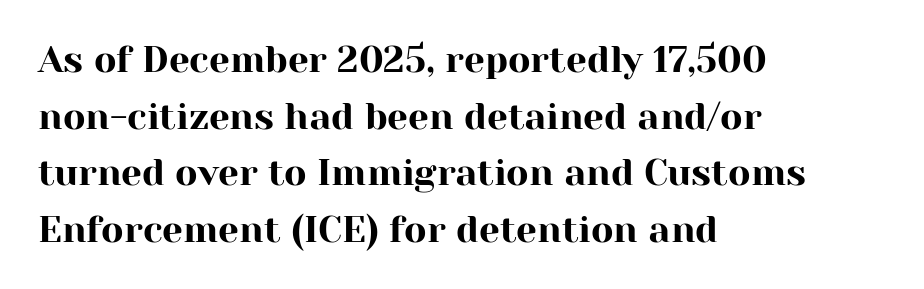
Q: Is the text italic (slanted)? A: No, it is upright.
Q: Is the typeface a serif or a sans-serif typeface? A: Serif.
Q: Is the text underlined? A: No.
Q: How is the paragraph aligned? A: Left-aligned.
Q: Is the spacing between letters normal or unusually wide? A: Normal.
Q: Is the spacing between lines tight, normal or loose? A: Normal.
Q: Width (condensed, normal, or wide)? A: Normal.
Q: Stroke contrast? A: High.
Q: x-height? A: Medium.
Q: Monospaced? A: No.
